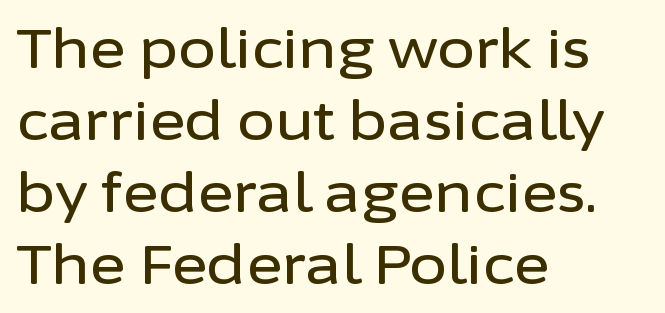
The image shows 55 px sans-serif type, upright; set left-aligned, normal line spacing (1.31x), normal letter spacing, not underlined; low stroke contrast and a medium x-height.
